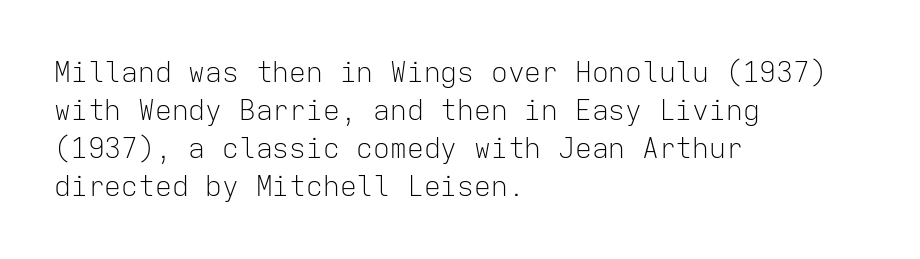
Q: Is the text bold? A: No.
Q: Is the text italic (slanted)? A: No, it is upright.
Q: Is the typeface a serif or a sans-serif typeface? A: Sans-serif.
Q: Is the text underlined? A: No.
Q: How is the paragraph aligned? A: Left-aligned.
Q: Is the spacing between letters normal or unusually wide? A: Normal.
Q: Is the spacing between lines tight, normal or loose? A: Normal.
Q: Width (condensed, normal, or wide)? A: Normal.
Q: Stroke contrast? A: Low.
Q: x-height? A: Medium.
Q: Monospaced? A: Yes.
